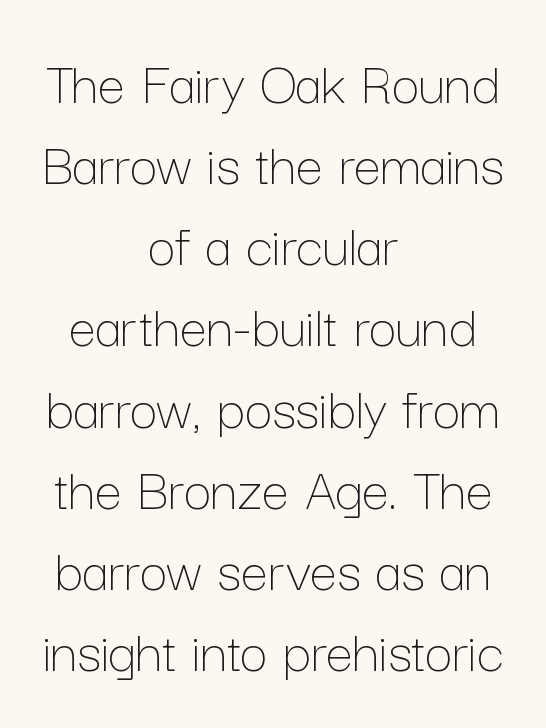
The image shows 61 px thin type, upright; set centered, normal line spacing (1.33x), normal letter spacing, not underlined; low stroke contrast and a medium x-height.
